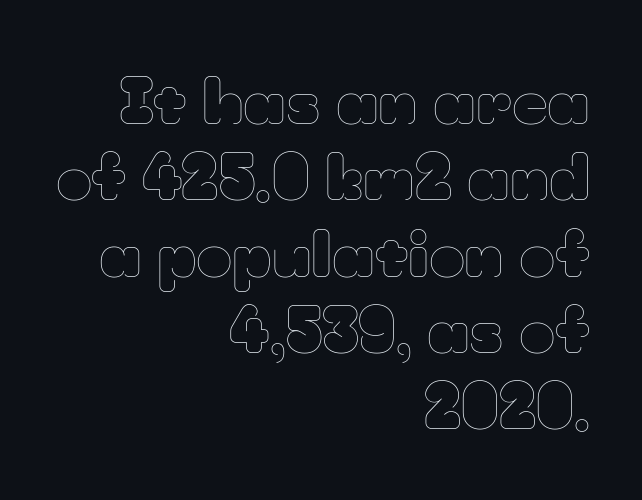
The typography opts for an upright posture over an oblique one. Stroke mass is kept to a normal reading level or below. Lines of text with bare space underneath. These lines are rendered in a variable-pitch font. Does extra space separate the letters? No, they use regular spacing. The setting favours the right margin, as signatures and pull-quotes sometimes do.
